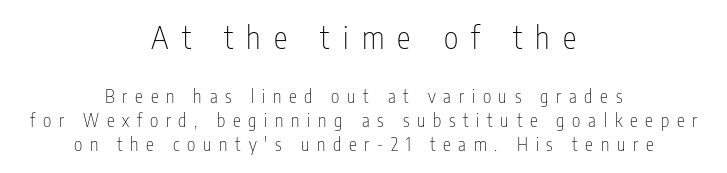
Q: Is the text bold? A: No.
Q: Is the text italic (slanted)? A: No, it is upright.
Q: Is the typeface a serif or a sans-serif typeface? A: Sans-serif.
Q: Is the text underlined? A: No.
Q: How is the paragraph aligned? A: Centered.
Q: Is the spacing between letters normal or unusually wide? A: Unusually wide.
Q: Is the spacing between lines tight, normal or loose? A: Normal.
Q: Which block of text is set in a larger size, the first (top) or the second (bottom)? A: The first (top) one.
Q: Width (condensed, normal, or wide)? A: Condensed.
Q: Stroke contrast? A: Low.
Q: x-height? A: Medium.
Q: Monospaced? A: No.
